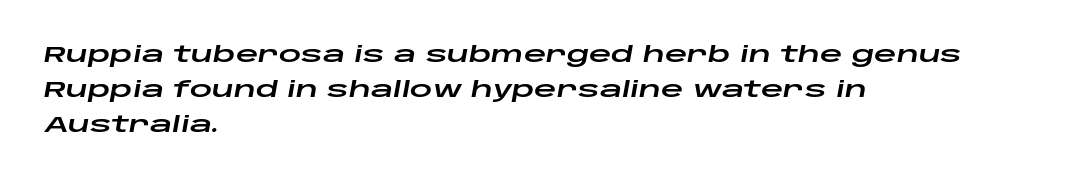
Whoever set this chose a conventional vertical rhythm. Italic? Definitely — the glyphs are oblique. Each word holds together tightly as a unit, with standard inter-letter gaps. Descenders hang freely into open space.
